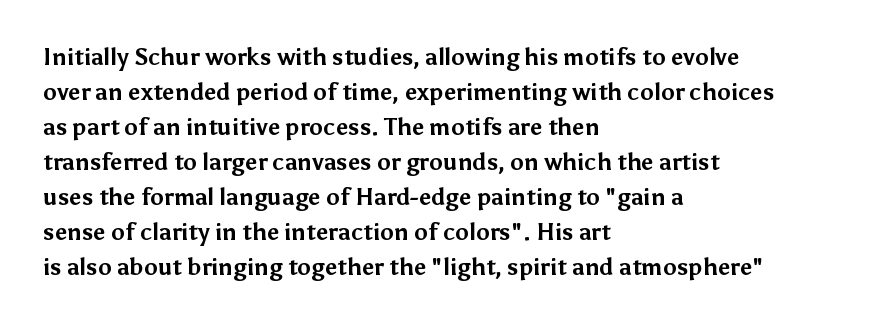
A normal amount of white space separates one row of letters from the next. The lines in this sample share a left origin and differ only in where they stop. Characters follow at the spacing the type designer built in. In terms of weight, the rendering is a true, heavy bold.
